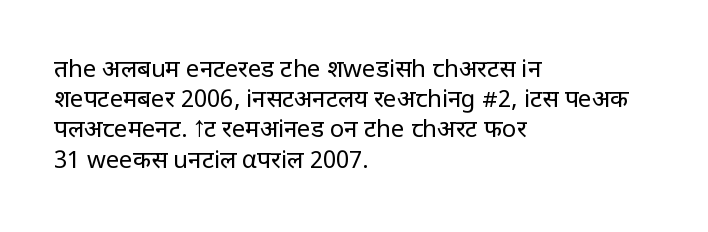
The image shows 24 px text type, upright; set left-aligned, normal line spacing (1.26x), normal letter spacing, not underlined.
